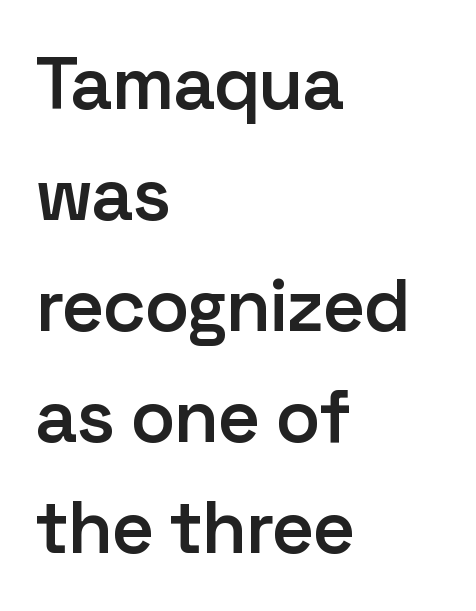
Q: Is the text bold? A: Semi-bold.
Q: Is the text italic (slanted)? A: No, it is upright.
Q: Is the typeface a serif or a sans-serif typeface? A: Sans-serif.
Q: Is the text underlined? A: No.
Q: How is the paragraph aligned? A: Left-aligned.
Q: Is the spacing between letters normal or unusually wide? A: Normal.
Q: Is the spacing between lines tight, normal or loose? A: Normal.
Q: Width (condensed, normal, or wide)? A: Normal.
Q: Stroke contrast? A: Low.
Q: x-height? A: Medium.
Q: Monospaced? A: No.
